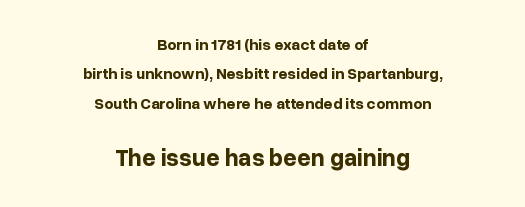
The image shows 24 px bold type, upright; set centered, line spacing 1.83x, normal letter spacing, not underlined; the second (bottom) block is 1.5x larger.
